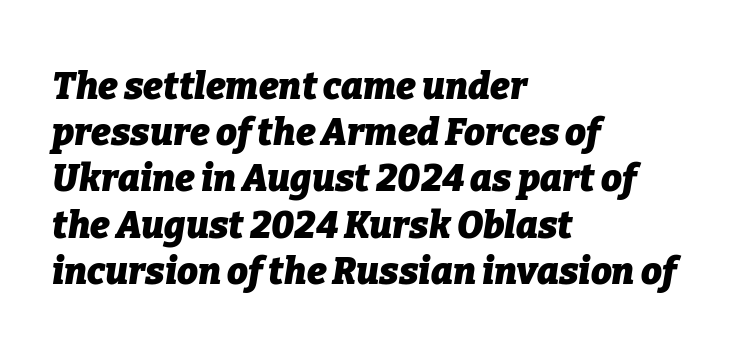
{"italic": "yes", "lean": "right", "slant_degrees": 9, "bold": "yes", "weight": "heavy", "width": "normal", "stroke_contrast": "low", "x_height": "medium", "monospaced": "no", "underline": "no", "align": "left", "line_spacing": "normal", "line_spacing_ratio": 1.25, "letter_spacing": "normal", "letter_spacing_em": 0.0, "glyph_px": 37}
